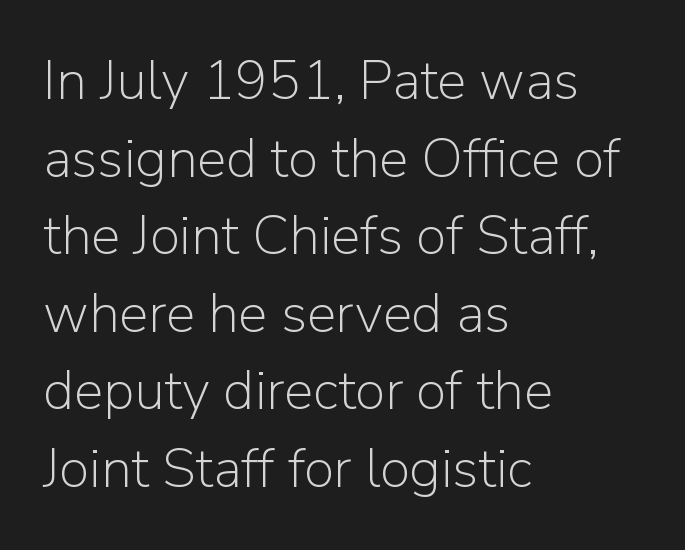
{"serif": "no", "italic": "no", "bold": "no", "weight": "light", "width": "normal", "stroke_contrast": "low", "x_height": "medium", "monospaced": "no", "underline": "no", "align": "left", "line_spacing": "normal", "line_spacing_ratio": 1.41, "letter_spacing": "normal", "letter_spacing_em": 0.0, "glyph_px": 55}
